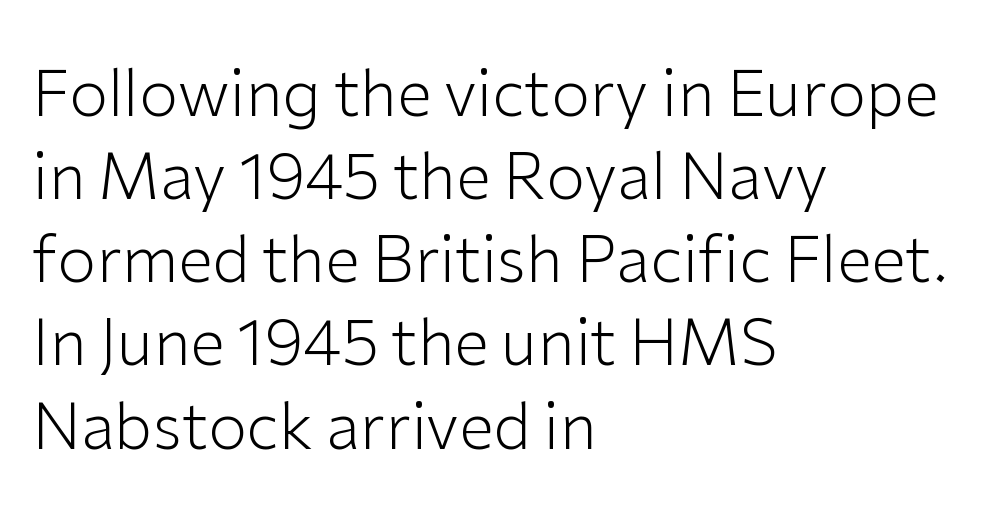
{"serif": "no", "italic": "no", "bold": "no", "weight": "light", "width": "normal", "stroke_contrast": "low", "x_height": "medium", "monospaced": "no", "underline": "no", "align": "left", "line_spacing": "normal", "line_spacing_ratio": 1.32, "letter_spacing": "normal", "letter_spacing_em": 0.0, "glyph_px": 63}
